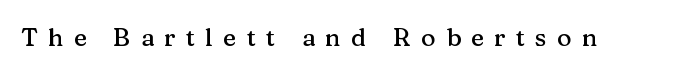
The image shows 25 px text type, upright; set unusually wide letter spacing (+0.41 em), not underlined.
